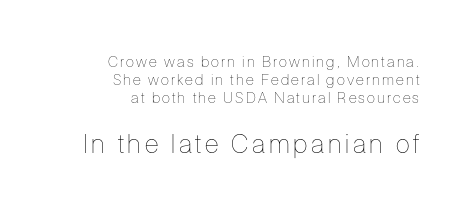
The image shows 26 px text type, upright; set right-aligned, line spacing 1.21x, not underlined; the second (bottom) block is 1.73x larger.
